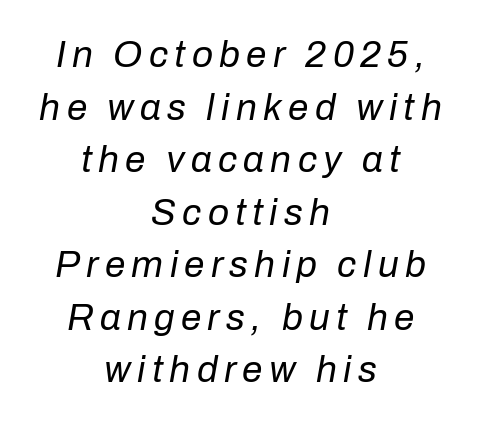
Q: Is the text bold? A: No.
Q: Is the text italic (slanted)? A: Yes, it leans right by about 10 degrees.
Q: Is the text underlined? A: No.
Q: How is the paragraph aligned? A: Centered.
Q: Is the spacing between lines tight, normal or loose? A: Normal.
Q: Width (condensed, normal, or wide)? A: Normal.
Q: Stroke contrast? A: Low.
Q: x-height? A: Medium.
Q: Monospaced? A: No.
